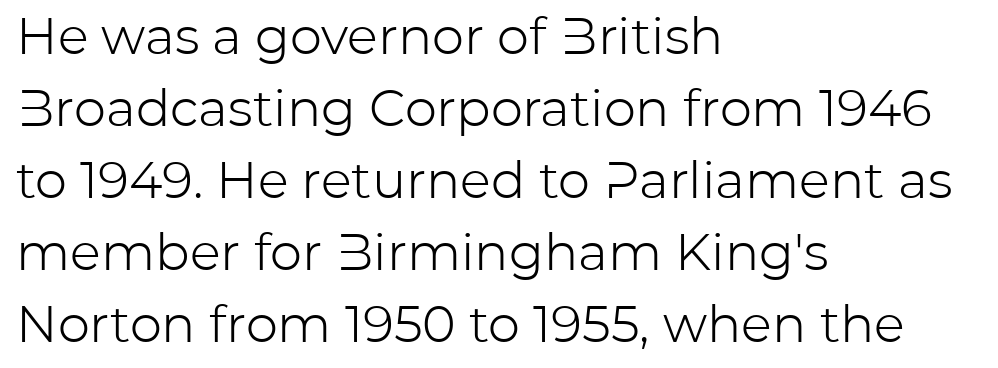
This is roman type, the default non-slanted kind. A typesetter would call this leading conventional body-copy spacing. Students, note that the glyphs here touch the page at normal intervals. The glyphs in this specimen are sans serif.
